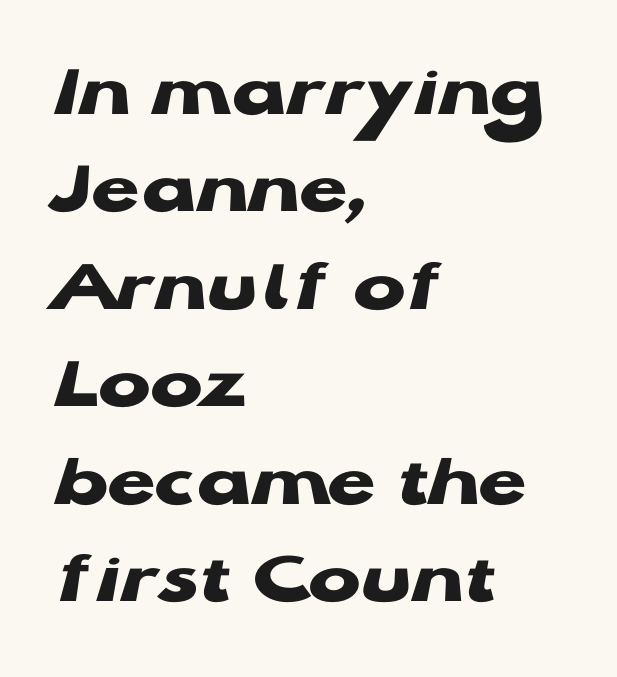
Observe the absence of serifs on each vertical stroke in this sample. Posture: upright roman. Leftover space on each line is placed entirely after the last word. Only glyphs here, with clear space below each row. The rows are spaced the way most documents space them.
